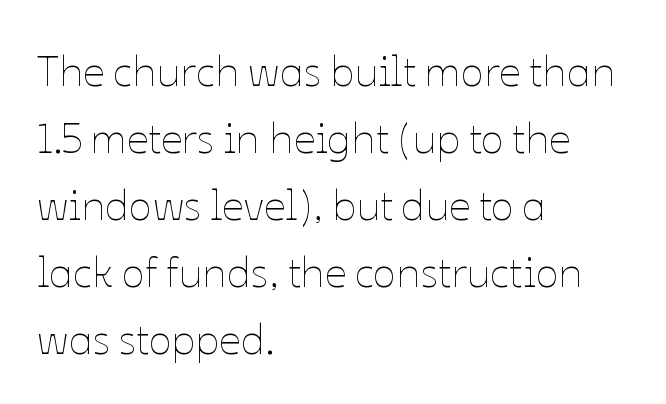
Beneath every word, the page is bare. This sample uses plain, unmodified letter spacing. Reading down the block, your eye returns to a fixed left position each line. Caption: face not bold, strokes unweighted. Reading down the column, the eye jumps a familiar distance to each next line. The font's upright variant was chosen for this text.
